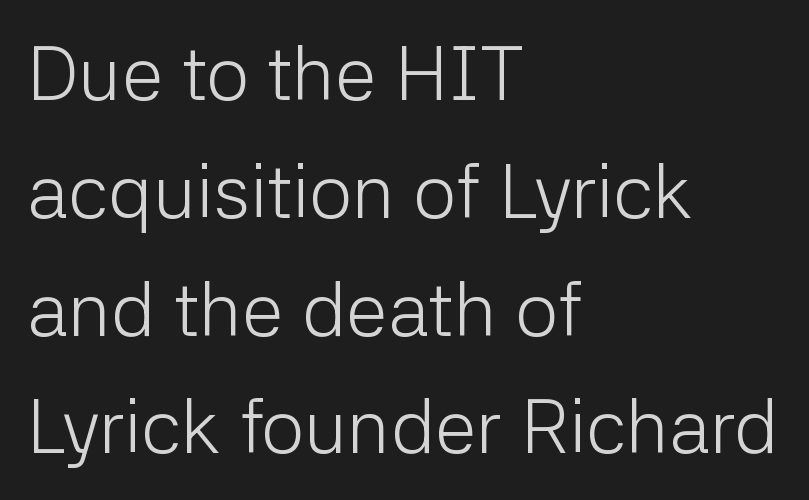
{"serif": "no", "italic": "no", "bold": "no", "weight": "light", "width": "normal", "stroke_contrast": "low", "x_height": "medium", "monospaced": "no", "underline": "no", "align": "left", "line_spacing": "normal", "line_spacing_ratio": 1.55, "letter_spacing": "normal", "letter_spacing_em": 0.0, "glyph_px": 76}
